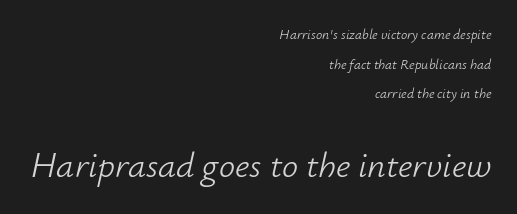
Spacing verdict: proportional, widths tailored to each character. The glyphs look as if they've been sheared to an angle. Caption: standard tracking, unaltered. Is the stroke heavy? The answer is a plain regular-or-lighter. Which chunk is bigger? The second one — the bottom block dwarfs the top. How would I describe the line gaps? Wide and relaxed.
